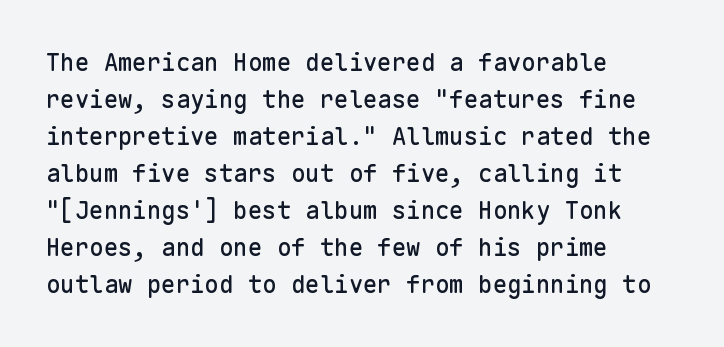
{"italic": "no", "underline": "no", "align": "left", "line_spacing": "normal", "line_spacing_ratio": 1.54, "letter_spacing": "normal", "letter_spacing_em": 0.0, "glyph_px": 24}
